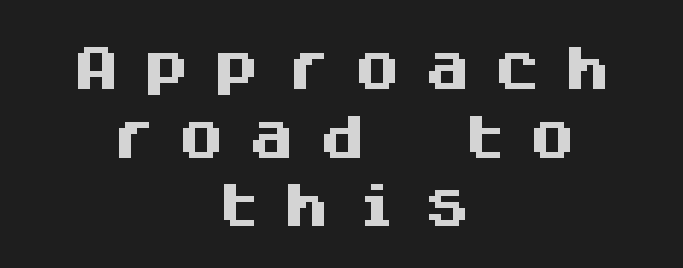
{"serif": "no", "italic": "no", "bold": "yes", "weight": "heavy", "width": "normal", "stroke_contrast": "medium", "x_height": "large", "monospaced": "yes", "underline": "no", "align": "center", "line_spacing": "normal", "line_spacing_ratio": 1.43, "letter_spacing": "wide", "letter_spacing_em": 0.46, "glyph_px": 48}
